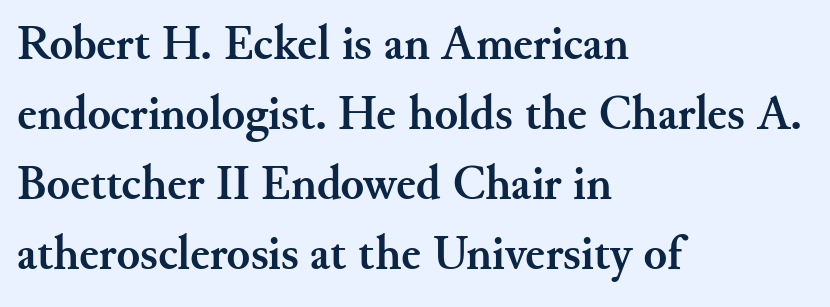
The image shows 48 px semibold serif type, upright; set left-aligned, normal line spacing (1.46x), normal letter spacing, not underlined; medium stroke contrast and a small x-height.
